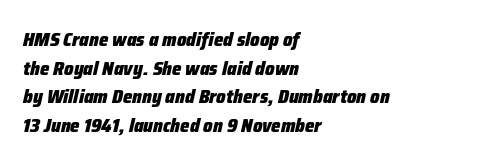
No word sits above an underline. This sample uses an oblique cut, with every glyph tilted off the vertical. A student would call this left alignment; a typographer would say flush left, rag right. This sample keeps an unexceptional amount of space between lines.
